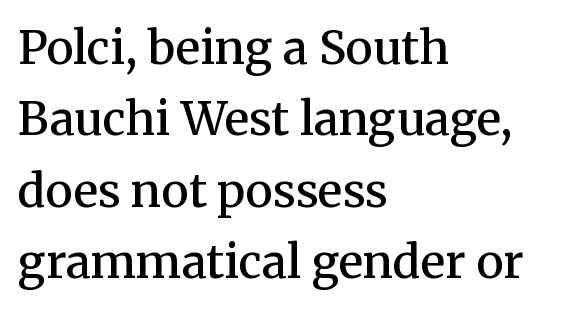
{"serif": "yes", "italic": "no", "bold": "semi", "weight": "semibold", "width": "normal", "stroke_contrast": "medium", "x_height": "medium", "monospaced": "no", "underline": "no", "align": "left", "line_spacing": "normal", "line_spacing_ratio": 1.55, "letter_spacing": "normal", "letter_spacing_em": 0.0, "glyph_px": 46}
